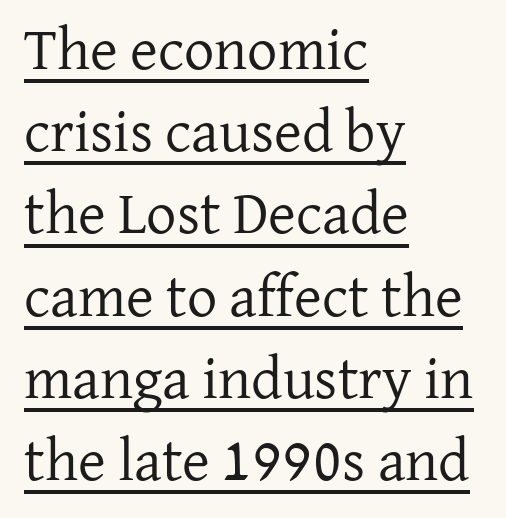
The text was rendered using a seriffed face with decorative stroke endings. The rendering uses natural spacing where letterforms have individual widths. These lines are set flush left with a ragged right edge. The tracking reads as untouched default to a designer's eye.
